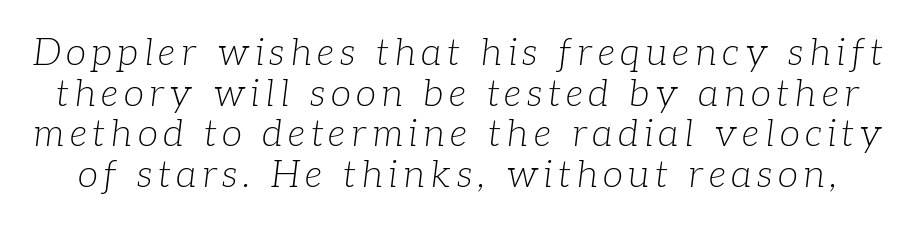
Q: Is the text bold? A: No.
Q: Is the text italic (slanted)? A: Yes, it leans right by about 7 degrees.
Q: Is the typeface a serif or a sans-serif typeface? A: Serif.
Q: Is the text underlined? A: No.
Q: Is the spacing between lines tight, normal or loose? A: Tight.
Q: Width (condensed, normal, or wide)? A: Normal.
Q: Stroke contrast? A: Low.
Q: x-height? A: Medium.
Q: Monospaced? A: No.
